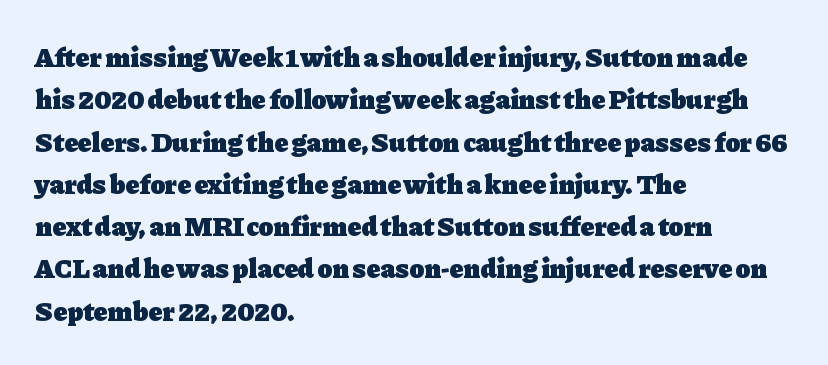
{"serif": "yes", "italic": "no", "bold": "yes", "weight": "heavy", "width": "normal", "stroke_contrast": "low", "x_height": "medium", "monospaced": "no", "underline": "no", "align": "left", "line_spacing": "normal", "line_spacing_ratio": 1.51, "letter_spacing": "normal", "letter_spacing_em": 0.0, "glyph_px": 28}
